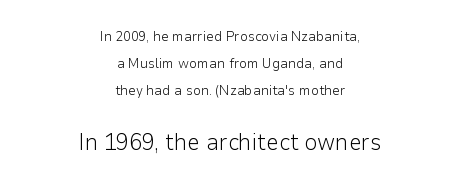
Q: Is the text bold? A: No.
Q: Is the text italic (slanted)? A: No, it is upright.
Q: Is the text underlined? A: No.
Q: How is the paragraph aligned? A: Centered.
Q: Is the spacing between letters normal or unusually wide? A: Normal.
Q: Is the spacing between lines tight, normal or loose? A: Loose.
Q: Which block of text is set in a larger size, the first (top) or the second (bottom)? A: The second (bottom) one.
